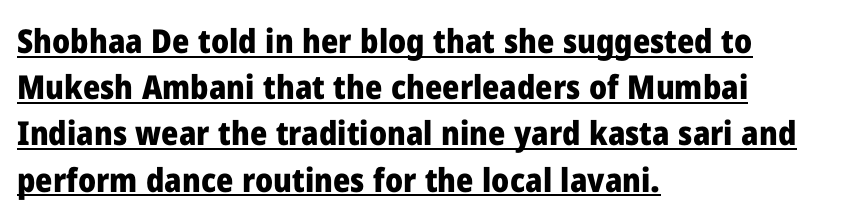
The typeface chosen for these lines omits serifs. Vertically, the passage feels balanced, rows spaced as you'd expect. Designer's note — italics off, roman on. The horizontal fit of the characters is conventional and even.
